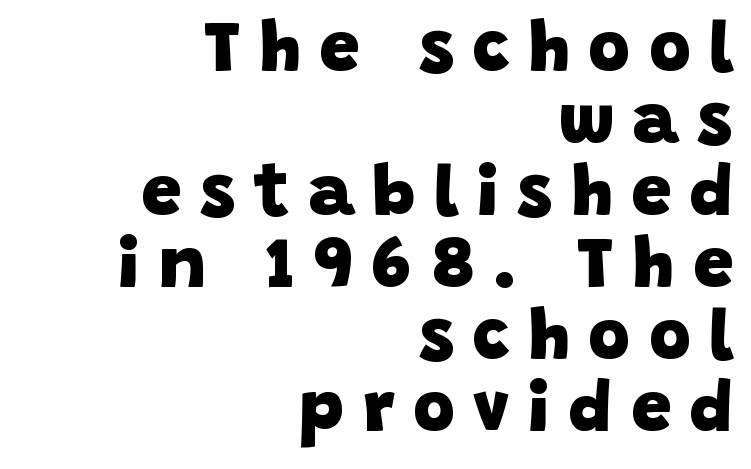
Q: Is the text bold? A: Yes.
Q: Is the typeface a serif or a sans-serif typeface? A: Sans-serif.
Q: Is the text underlined? A: No.
Q: How is the paragraph aligned? A: Right-aligned.
Q: Is the spacing between letters normal or unusually wide? A: Unusually wide.
Q: Is the spacing between lines tight, normal or loose? A: Tight.
Q: Width (condensed, normal, or wide)? A: Normal.
Q: Stroke contrast? A: Low.
Q: x-height? A: Large.
Q: Monospaced? A: No.
